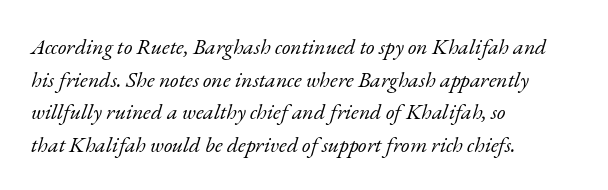
The image shows 22 px text type, italic (leaning right); set left-aligned, normal line spacing (1.48x), normal letter spacing, not underlined.
